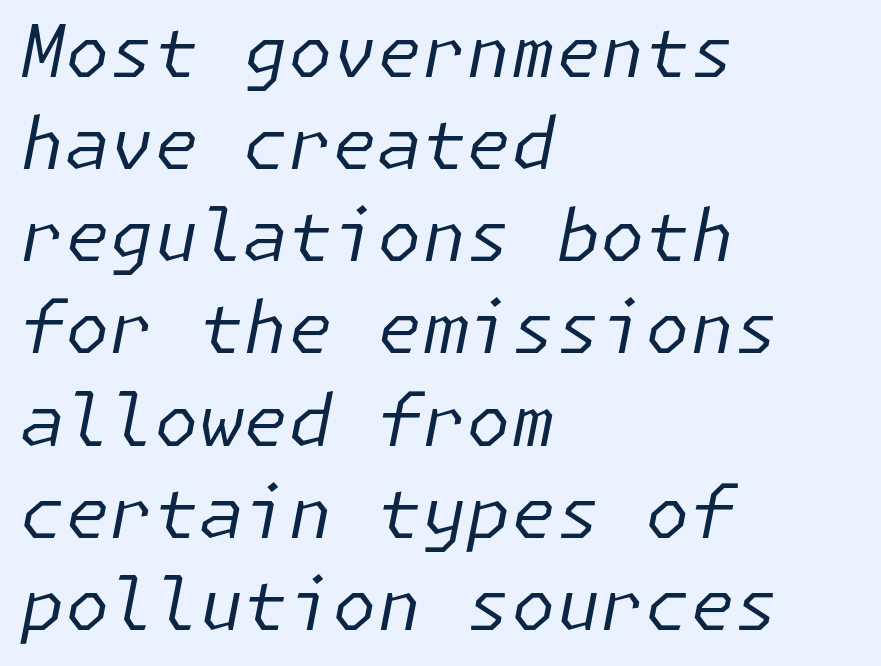
The text carries the slant typical of an italic or oblique font. Typeset ragged right — the left edge is the straight one. Just letters on the line, the space beneath them empty. The vertical gap from one line to the next is medium.
